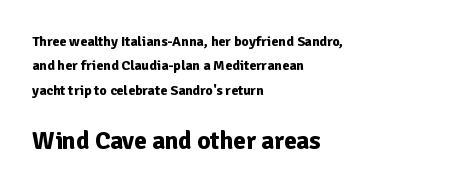
The image shows 25 px bold type, upright; set left-aligned, line spacing 1.75x, normal letter spacing, not underlined; the second (bottom) block is 1.79x larger.
